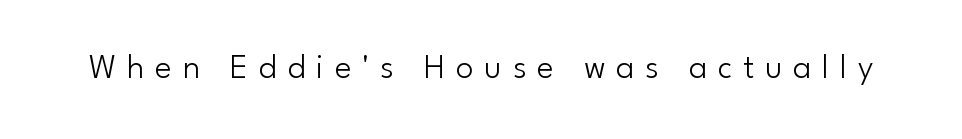
{"serif": "no", "italic": "no", "bold": "no", "weight": "light", "width": "normal", "stroke_contrast": "low", "x_height": "small", "monospaced": "no", "underline": "no", "letter_spacing": "wide", "letter_spacing_em": 0.31, "glyph_px": 35}
